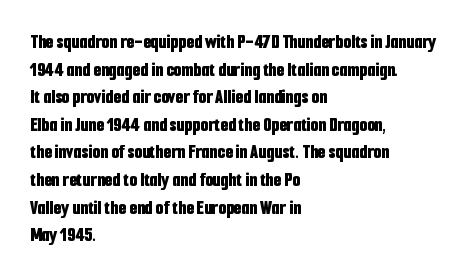
Q: Is the text bold? A: Yes.
Q: Is the text italic (slanted)? A: No, it is upright.
Q: Is the text underlined? A: No.
Q: How is the paragraph aligned? A: Left-aligned.
Q: Is the spacing between letters normal or unusually wide? A: Normal.
Q: Is the spacing between lines tight, normal or loose? A: Normal.
